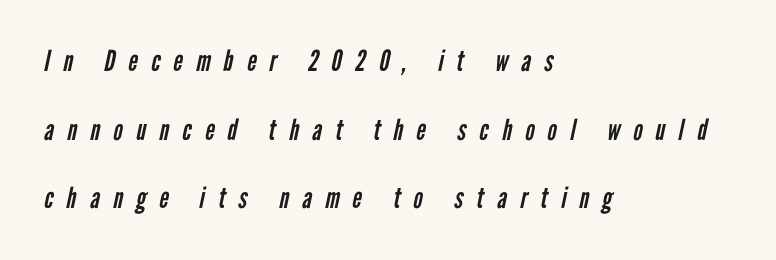
Q: Is the text bold? A: No.
Q: Is the typeface a serif or a sans-serif typeface? A: Sans-serif.
Q: Is the text underlined? A: No.
Q: How is the paragraph aligned? A: Left-aligned.
Q: Is the spacing between letters normal or unusually wide? A: Unusually wide.
Q: Is the spacing between lines tight, normal or loose? A: Loose.
Q: Width (condensed, normal, or wide)? A: Condensed.
Q: Stroke contrast? A: Low.
Q: x-height? A: Medium.
Q: Monospaced? A: No.
